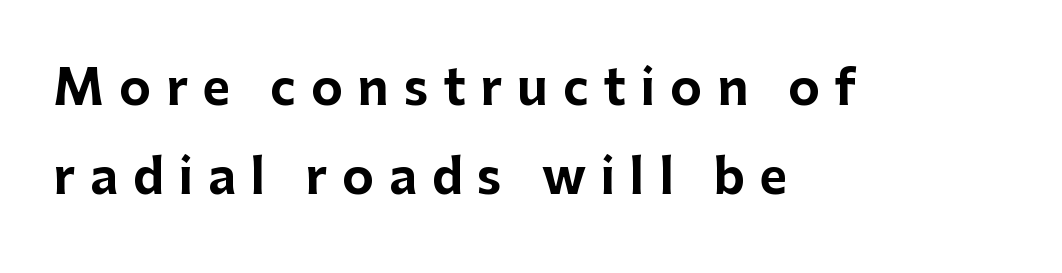
Words float on clear page, feet unadorned. Heavy, bold letterforms. Spacing between characters has been opened up far beyond the box default. Does the type have serifs? No, each stem ends abruptly. The typography opts for an upright posture over an oblique one.
